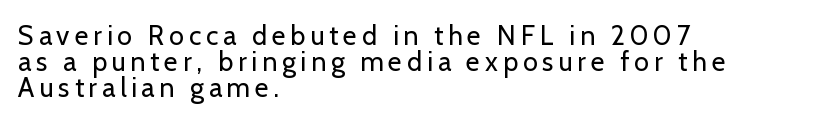
Q: Is the text bold? A: No.
Q: Is the text italic (slanted)? A: No, it is upright.
Q: Is the text underlined? A: No.
Q: How is the paragraph aligned? A: Left-aligned.
Q: Is the spacing between lines tight, normal or loose? A: Tight.
